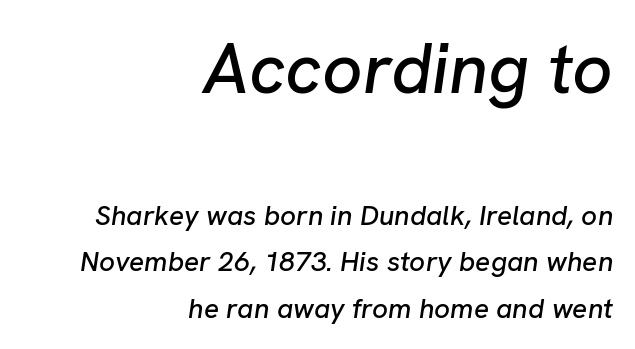
Unmarked baselines from the first word to the last. A typesetter would mark this as italic. A student would call this right alignment; a typographer would say flush right, rag left. There is no visible air inserted between adjacent glyphs. Caption: upper text group enlarged, lower text group reduced.
